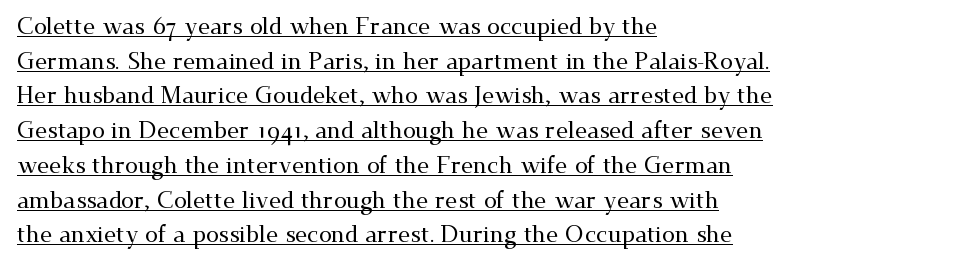
The image shows 23 px text type, upright; set left-aligned, normal line spacing (1.51x), normal letter spacing, underlined.
